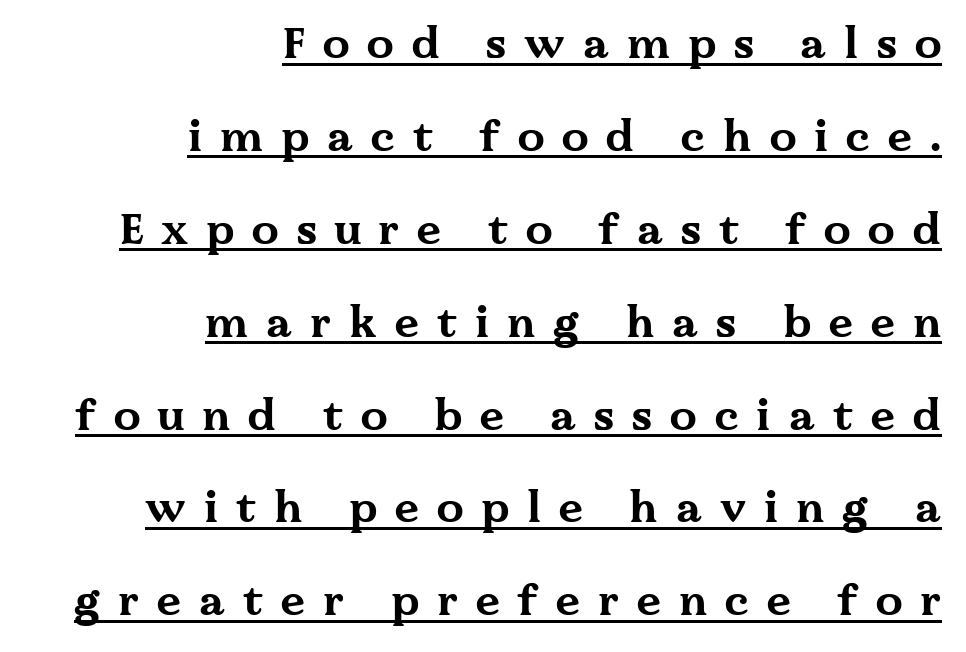
{"serif": "yes", "italic": "no", "bold": "yes", "weight": "bold", "width": "wide", "stroke_contrast": "medium", "x_height": "medium", "monospaced": "no", "underline": "yes", "align": "right", "line_spacing": "loose", "line_spacing_ratio": 2.16, "letter_spacing": "wide", "letter_spacing_em": 0.42, "glyph_px": 43}
